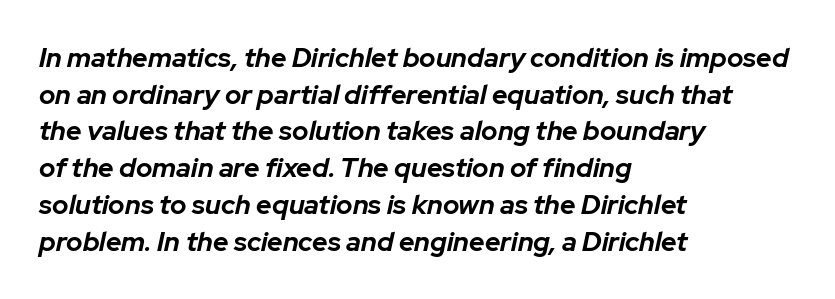
Q: Is the text bold? A: Yes.
Q: Is the text italic (slanted)? A: Yes, it leans right by about 12 degrees.
Q: Is the text underlined? A: No.
Q: How is the paragraph aligned? A: Left-aligned.
Q: Is the spacing between letters normal or unusually wide? A: Normal.
Q: Is the spacing between lines tight, normal or loose? A: Normal.
